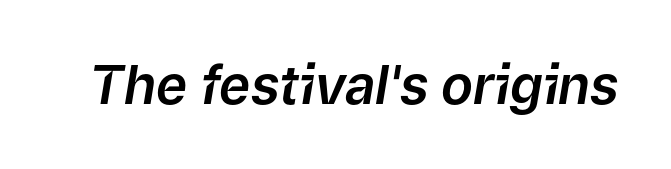
The image shows 53 px text type, italic (leaning right); set normal letter spacing, not underlined; low stroke contrast and a medium x-height.
